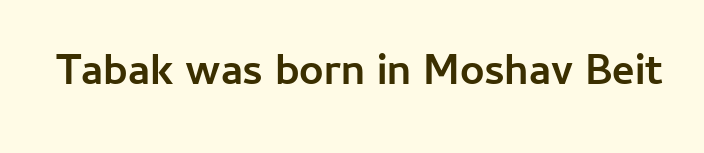
Q: Is the text bold? A: Yes.
Q: Is the text italic (slanted)? A: No, it is upright.
Q: Is the typeface a serif or a sans-serif typeface? A: Sans-serif.
Q: Is the text underlined? A: No.
Q: Is the spacing between letters normal or unusually wide? A: Normal.
Q: Width (condensed, normal, or wide)? A: Normal.
Q: Stroke contrast? A: Low.
Q: x-height? A: Medium.
Q: Monospaced? A: No.
